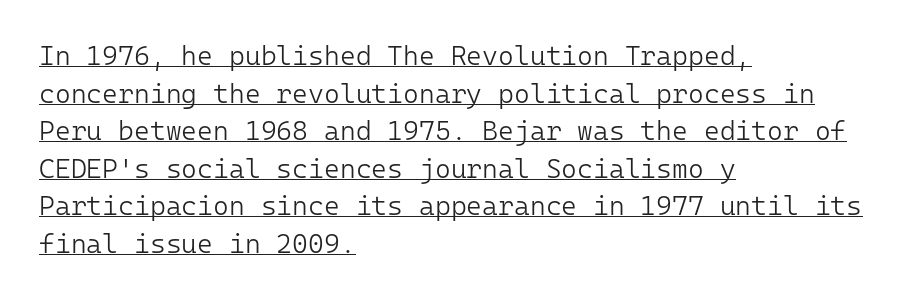
Does extra space separate the letters? No, they use regular spacing. Posture: vertical. The paragraph has a hard left edge and a soft right edge. Each line of the rendering has a horizontal stroke beneath the glyphs. Compared with a typical body face, this is equally light or lighter still. The space between consecutive lines is moderate.
